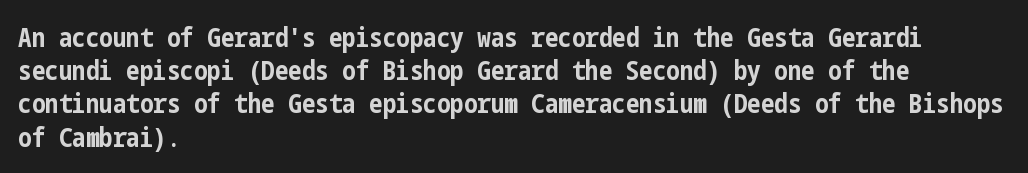
There is no visible air inserted between adjacent glyphs. In terms of weight, the rendering is a true, heavy bold. Visually the block forms a straight wall on the left and a jagged coastline on the right. Lines of text with bare space underneath. If you drew a line through each stem, it would be perfectly vertical.
